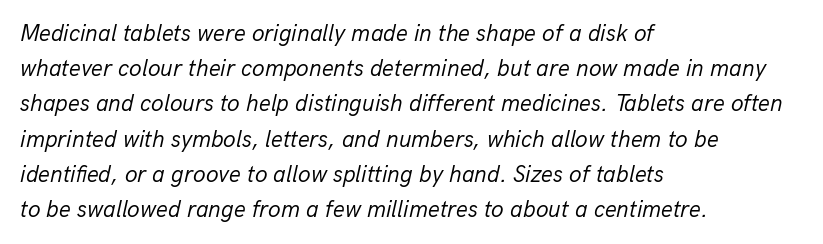
{"italic": "yes", "lean": "right", "slant_degrees": 13, "bold": "no", "underline": "no", "align": "left", "line_spacing": "normal", "line_spacing_ratio": 1.53, "letter_spacing": "normal", "letter_spacing_em": 0.0, "glyph_px": 23}
